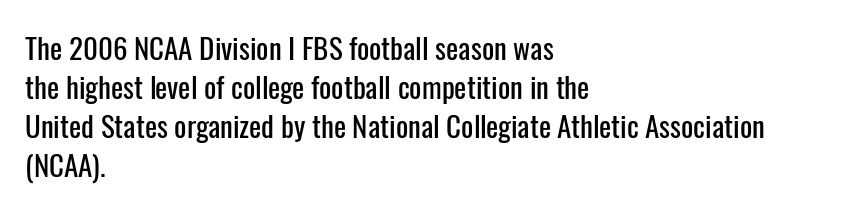
{"serif": "no", "italic": "no", "width": "condensed", "stroke_contrast": "low", "x_height": "medium", "monospaced": "no", "underline": "no", "align": "left", "line_spacing": "normal", "line_spacing_ratio": 1.35, "letter_spacing": "normal", "letter_spacing_em": 0.0, "glyph_px": 29}
